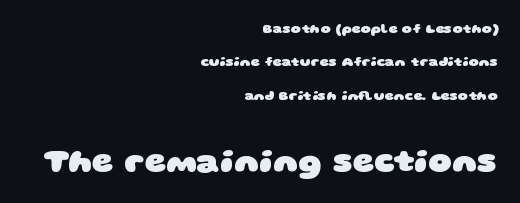
Q: Is the text bold? A: Yes.
Q: Is the typeface a serif or a sans-serif typeface? A: Sans-serif.
Q: Is the text underlined? A: No.
Q: How is the paragraph aligned? A: Right-aligned.
Q: Is the spacing between letters normal or unusually wide? A: Normal.
Q: Is the spacing between lines tight, normal or loose? A: Loose.
Q: Which block of text is set in a larger size, the first (top) or the second (bottom)? A: The second (bottom) one.
Q: Width (condensed, normal, or wide)? A: Wide.
Q: Stroke contrast? A: Low.
Q: x-height? A: Large.
Q: Monospaced? A: No.
